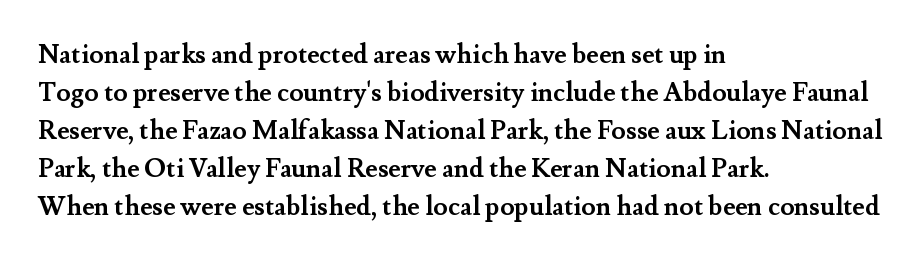
{"italic": "no", "bold": "yes", "underline": "no", "align": "left", "line_spacing": "normal", "line_spacing_ratio": 1.46, "letter_spacing": "normal", "letter_spacing_em": 0.0, "glyph_px": 26}
